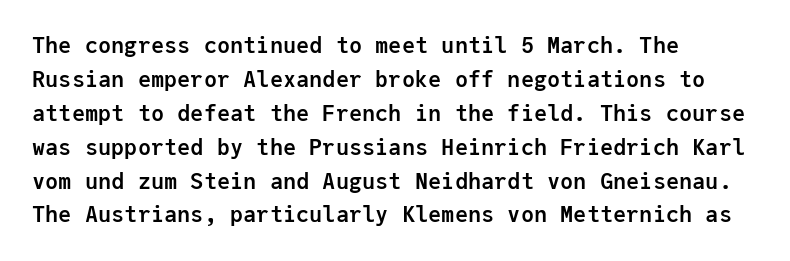
{"italic": "no", "bold": "yes", "underline": "no", "align": "left", "line_spacing": "normal", "line_spacing_ratio": 1.54, "letter_spacing": "normal", "letter_spacing_em": 0.0, "glyph_px": 22}
